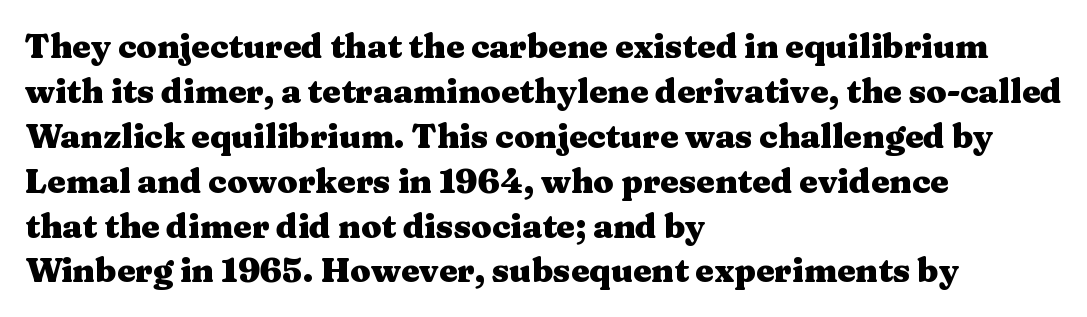
{"serif": "yes", "italic": "no", "bold": "yes", "weight": "heavy", "width": "wide", "stroke_contrast": "medium", "x_height": "medium", "monospaced": "no", "underline": "no", "align": "left", "line_spacing": "normal", "line_spacing_ratio": 1.36, "letter_spacing": "normal", "letter_spacing_em": 0.0, "glyph_px": 33}
